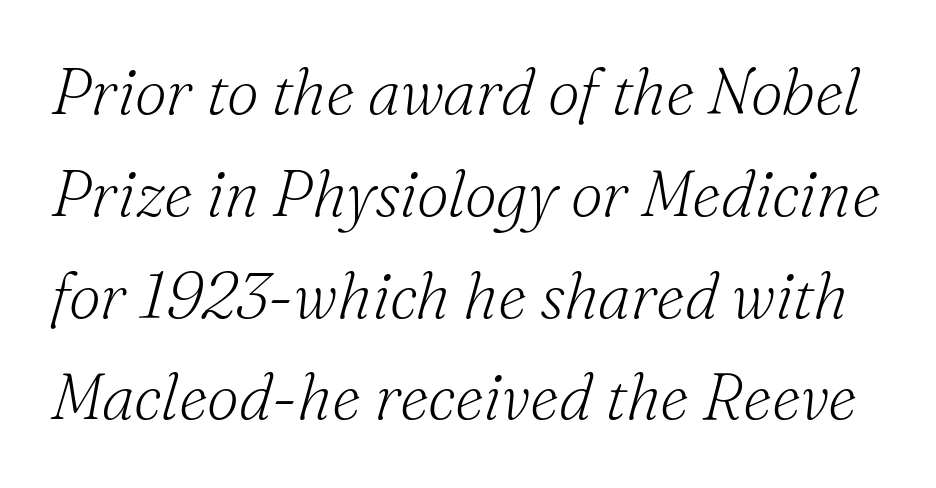
The image shows 64 px light serif type, italic (leaning right); set normal line spacing (1.59x), normal letter spacing, not underlined; medium stroke contrast and a small x-height.
